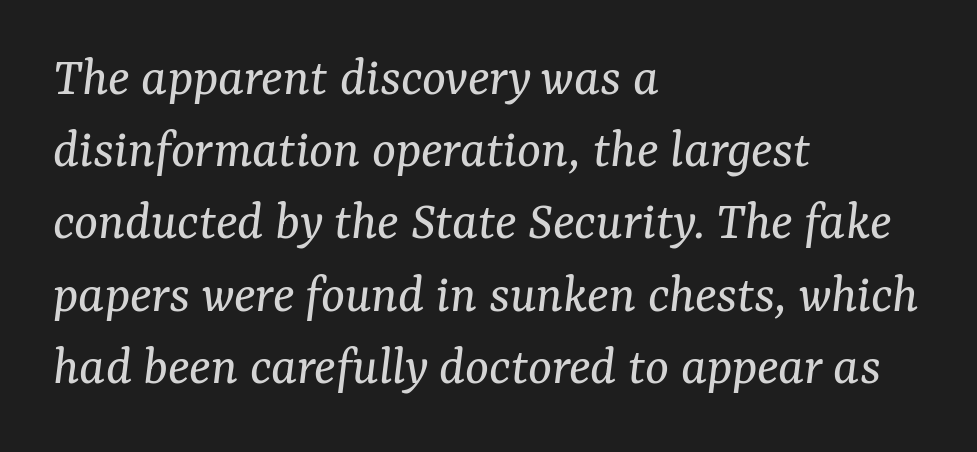
{"serif": "yes", "italic": "yes", "lean": "right", "slant_degrees": 7, "bold": "no", "weight": "regular", "width": "normal", "stroke_contrast": "medium", "x_height": "medium", "monospaced": "no", "underline": "no", "align": "left", "line_spacing": "normal", "line_spacing_ratio": 1.29, "letter_spacing": "normal", "letter_spacing_em": 0.0, "glyph_px": 56}
